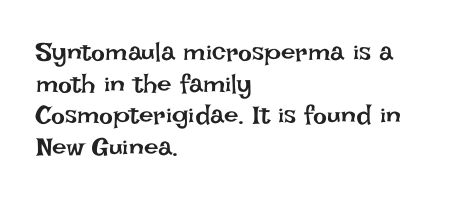
Q: Is the text bold? A: No.
Q: Is the text italic (slanted)? A: No, it is upright.
Q: Is the text underlined? A: No.
Q: How is the paragraph aligned? A: Left-aligned.
Q: Is the spacing between letters normal or unusually wide? A: Normal.
